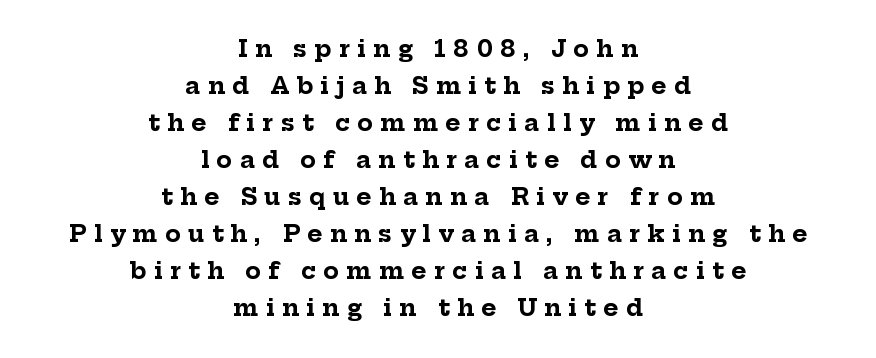
The image shows 23 px bold type, upright; set centered, normal line spacing (1.61x), unusually wide letter spacing (+0.32 em), not underlined.
